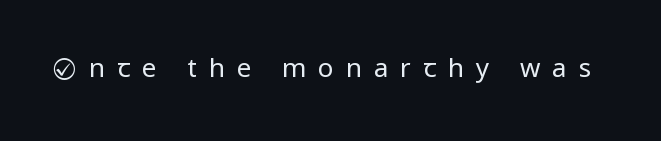
{"italic": "no", "bold": "no", "underline": "no", "letter_spacing": "wide", "letter_spacing_em": 0.46, "glyph_px": 26}
